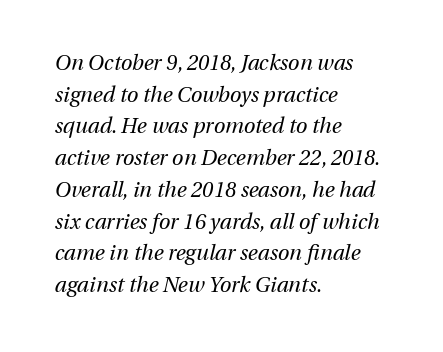
{"italic": "yes", "lean": "right", "slant_degrees": 13, "bold": "no", "underline": "no", "align": "left", "line_spacing": "normal", "line_spacing_ratio": 1.51, "letter_spacing": "normal", "letter_spacing_em": 0.0, "glyph_px": 21}
